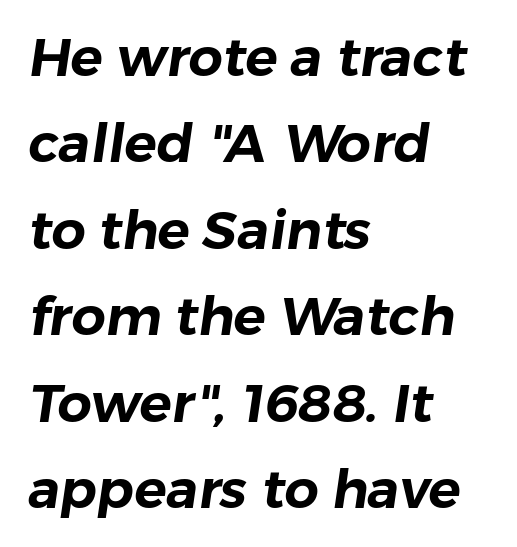
Look at the tracking — it's just the regular setting, nothing added. Letters rest on an invisible, unmarked baseline. Does the type have serifs? No, each stem ends abruptly. Proportional: the letters do not fall into vertical columns. The compositor pushed each line to the left boundary.
